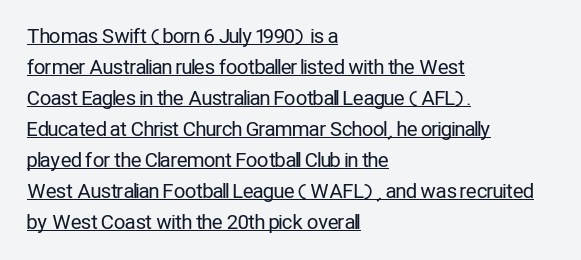
Q: Is the text bold? A: No.
Q: Is the text italic (slanted)? A: No, it is upright.
Q: Is the text underlined? A: Yes.
Q: How is the paragraph aligned? A: Left-aligned.
Q: Is the spacing between letters normal or unusually wide? A: Normal.
Q: Is the spacing between lines tight, normal or loose? A: Normal.
